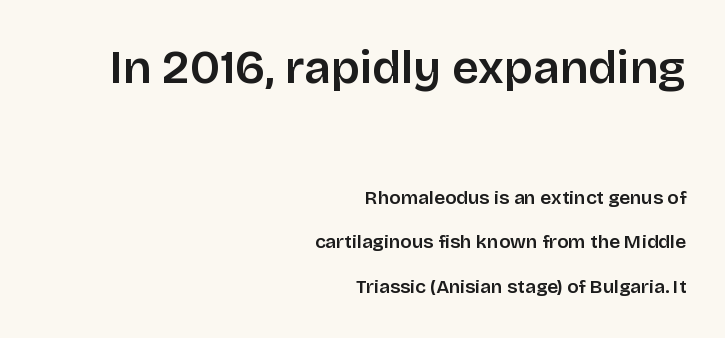
{"serif": "no", "italic": "no", "width": "normal", "stroke_contrast": "low", "x_height": "large", "monospaced": "no", "underline": "no", "align": "right", "line_spacing": "loose", "line_spacing_ratio": 2.33, "letter_spacing": "normal", "letter_spacing_em": 0.0, "larger_block": "first", "size_ratio": 2.47, "glyph_px": 47}
